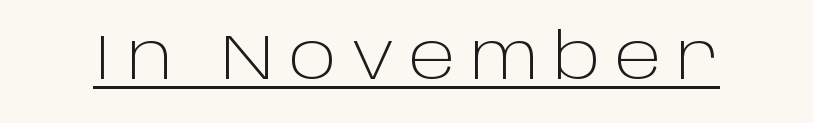
The image shows 64 px light sans-serif type, upright; set unusually wide letter spacing (+0.22 em), underlined; low stroke contrast and a large x-height.
